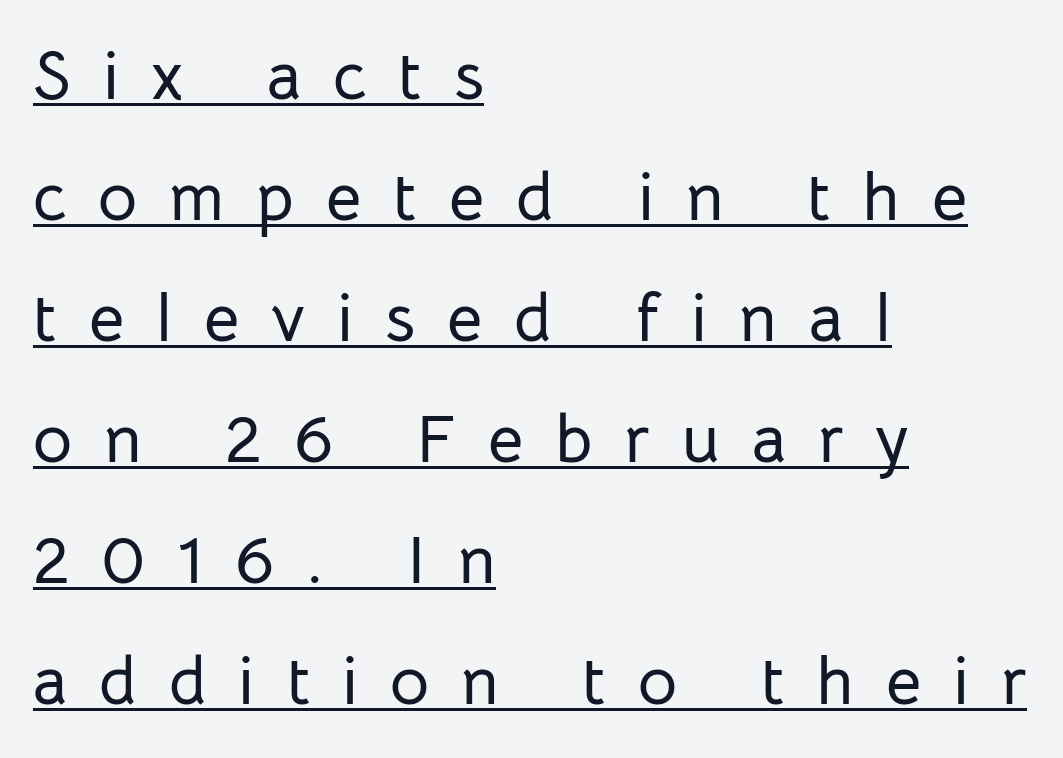
The image shows 68 px sans-serif type, upright; set left-aligned, line spacing 1.78x, unusually wide letter spacing (+0.47 em), underlined; low stroke contrast and a medium x-height.
